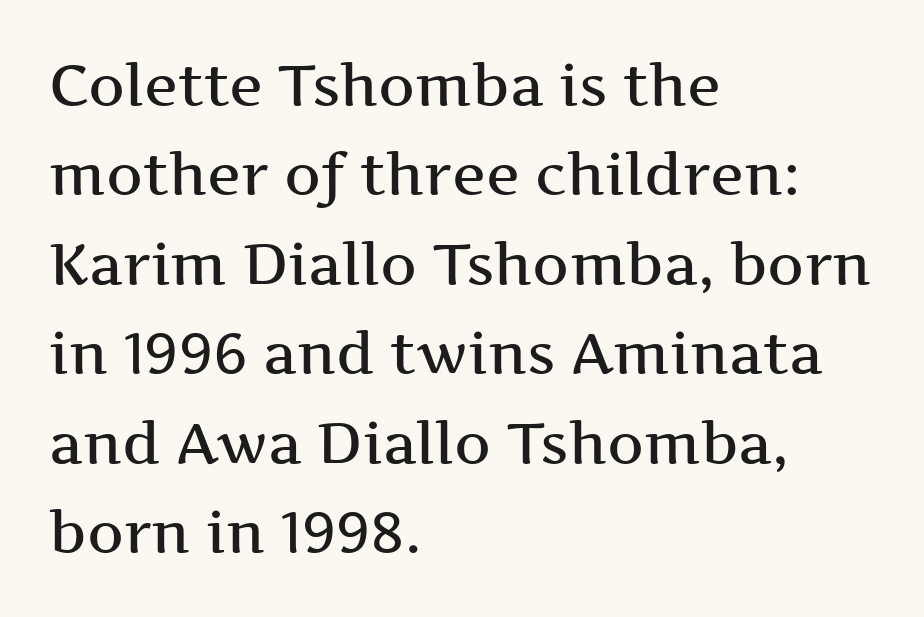
{"serif": "yes", "italic": "no", "bold": "semi", "weight": "semibold", "width": "wide", "stroke_contrast": "medium", "x_height": "medium", "monospaced": "no", "underline": "no", "align": "left", "line_spacing": "normal", "line_spacing_ratio": 1.57, "letter_spacing": "normal", "letter_spacing_em": 0.0, "glyph_px": 57}
